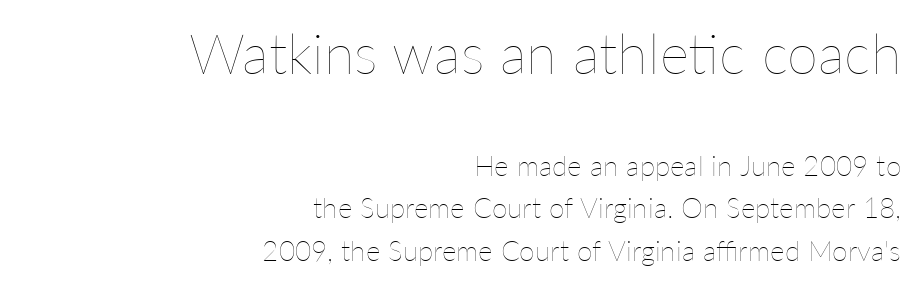
The image shows 56 px thin type, upright; set right-aligned, normal line spacing (1.52x), normal letter spacing, not underlined; the first (top) block is 2.0x larger; low stroke contrast and a medium x-height.
